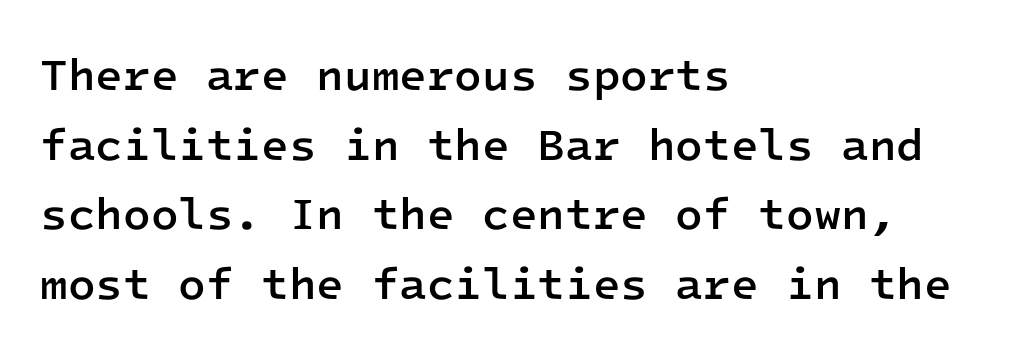
{"serif": "no", "italic": "no", "bold": "semi", "weight": "semibold", "width": "normal", "stroke_contrast": "low", "x_height": "medium", "monospaced": "yes", "underline": "no", "align": "left", "line_spacing": "normal", "line_spacing_ratio": 1.55, "letter_spacing": "normal", "letter_spacing_em": 0.0, "glyph_px": 45}
